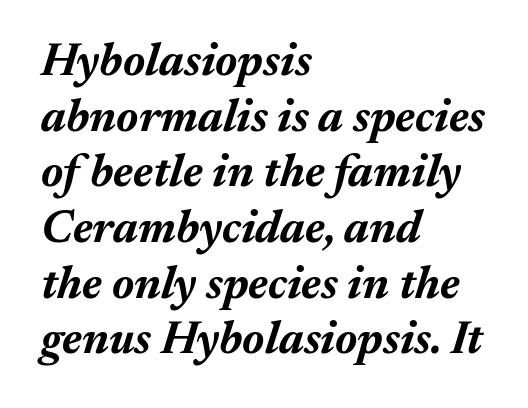
{"italic": "yes", "lean": "right", "slant_degrees": 17, "bold": "yes", "weight": "bold", "width": "normal", "stroke_contrast": "medium", "x_height": "medium", "monospaced": "no", "underline": "no", "align": "left", "line_spacing_ratio": 1.21, "letter_spacing": "normal", "letter_spacing_em": 0.0, "glyph_px": 46}
